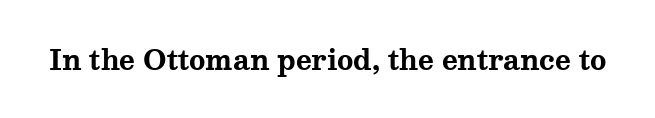
{"italic": "no", "bold": "yes", "underline": "no", "letter_spacing": "normal", "letter_spacing_em": 0.0, "glyph_px": 27}
